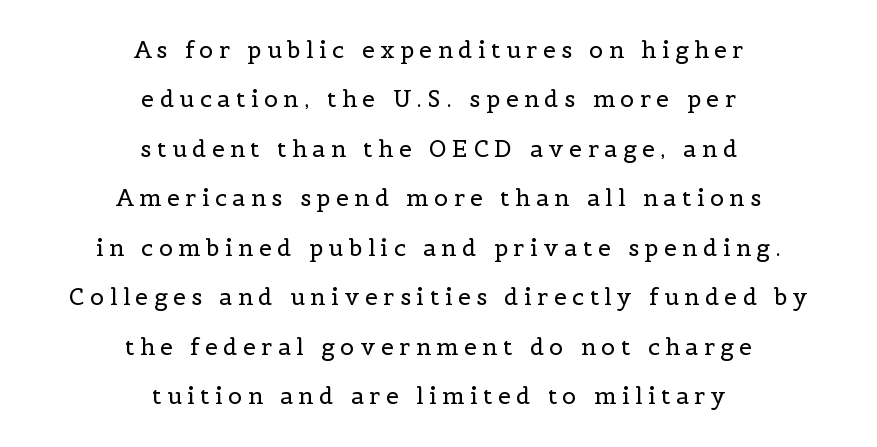
The image shows 23 px text type, upright; set centered, loose line spacing (2.15x), unusually wide letter spacing (+0.24 em), not underlined.
